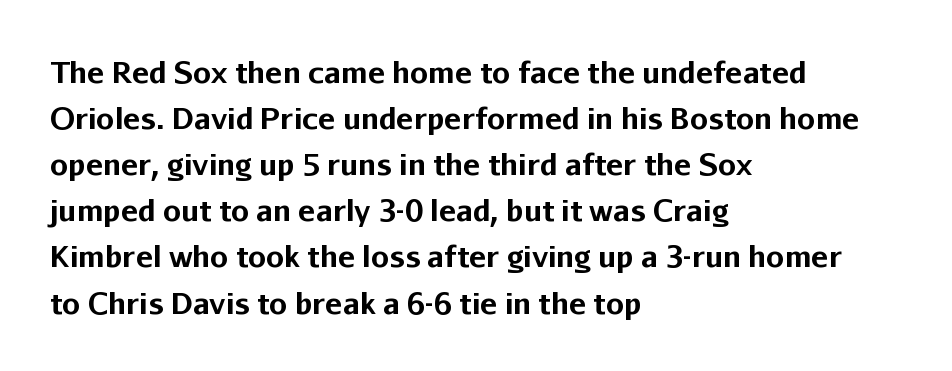
Do the characters align in a grid? No, the font is proportional. Does the type have serifs? No, each stem ends abruptly. Line beginnings align vertically; line endings do not. The letters stand upright; this is a roman face. Spacing between characters is what you'd get straight out of the box. The area under the type is left untouched.
